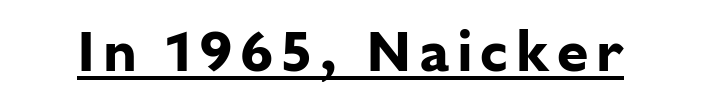
Q: Is the text bold? A: Yes.
Q: Is the text italic (slanted)? A: No, it is upright.
Q: Is the typeface a serif or a sans-serif typeface? A: Sans-serif.
Q: Is the text underlined? A: Yes.
Q: Width (condensed, normal, or wide)? A: Normal.
Q: Stroke contrast? A: Low.
Q: x-height? A: Medium.
Q: Monospaced? A: No.
